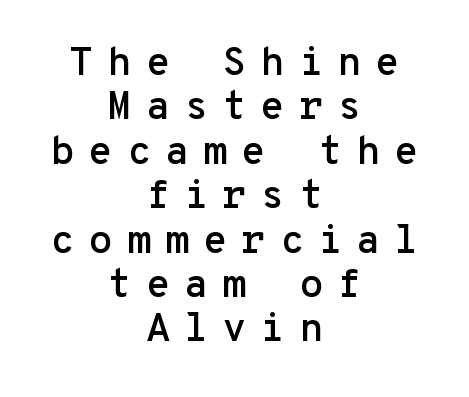
The tracking jumps out immediately: characters are airy and widely separated. Words float on clear page, feet unadorned. Monospaced: the letters line up in strict vertical columns. Every stem runs plumb, perpendicular to the baseline. Interline gaps are noticeably narrow in this sample.
